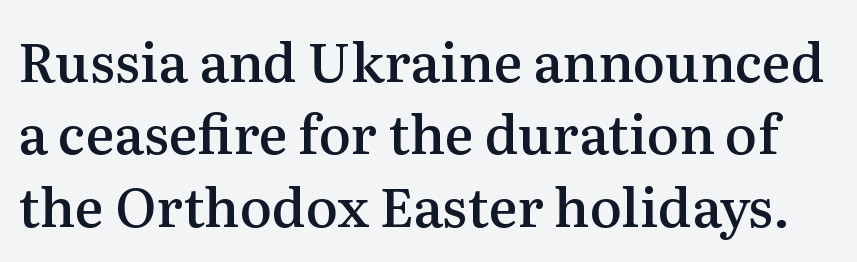
The zone under the glyphs is completely vacant. Do the characters align in a grid? No, the font is proportional. Tracking here is standard; glyphs follow each other at the usual distance. Vertically, the passage feels balanced, rows spaced as you'd expect.
